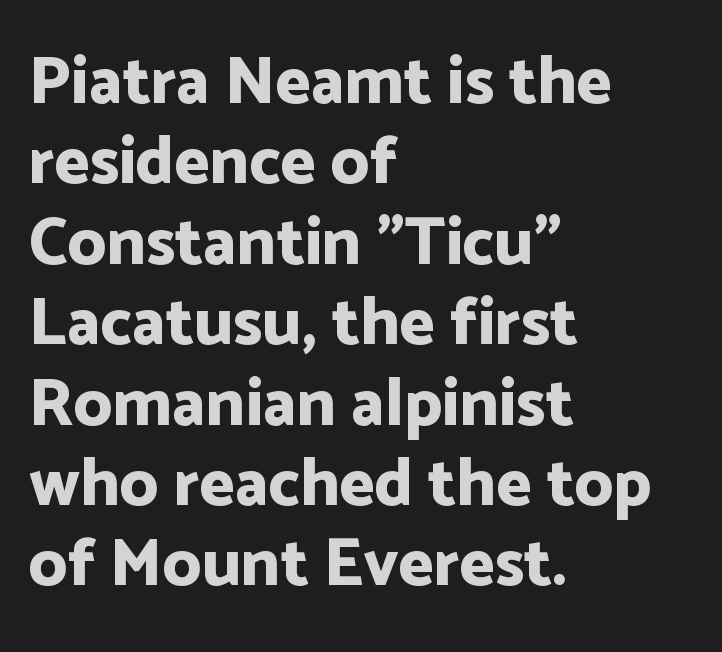
{"serif": "no", "italic": "no", "bold": "yes", "weight": "bold", "width": "normal", "stroke_contrast": "low", "x_height": "medium", "monospaced": "no", "underline": "no", "align": "left", "line_spacing_ratio": 1.2, "letter_spacing": "normal", "letter_spacing_em": 0.0, "glyph_px": 67}
